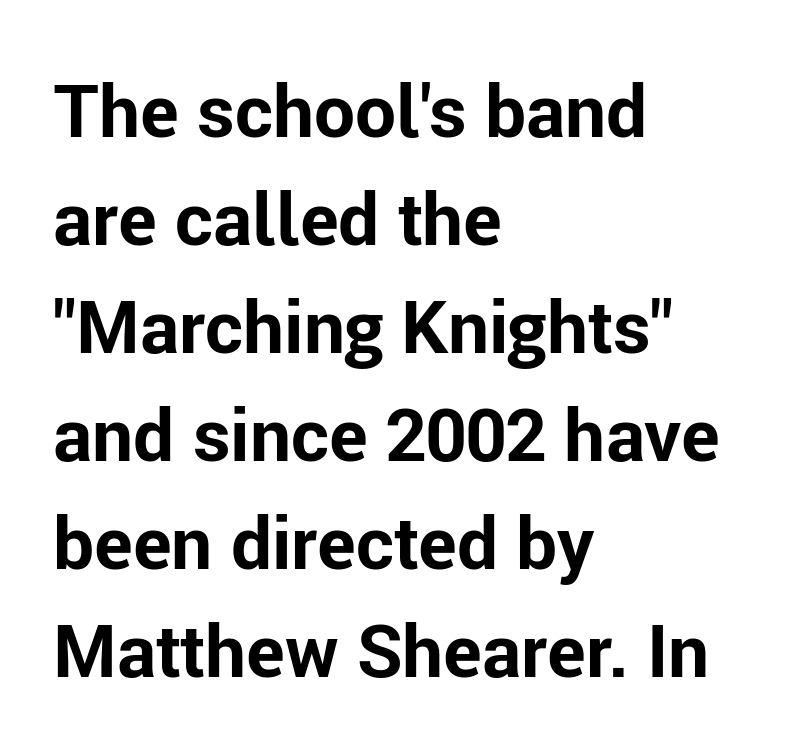
Students, note that the glyphs here touch the page at normal intervals. The vertical gap from one line to the next is medium. In terms of posture, this sample is upright. Plain, unruled lines of type. The typesetter chose a ragged-right arrangement here.
